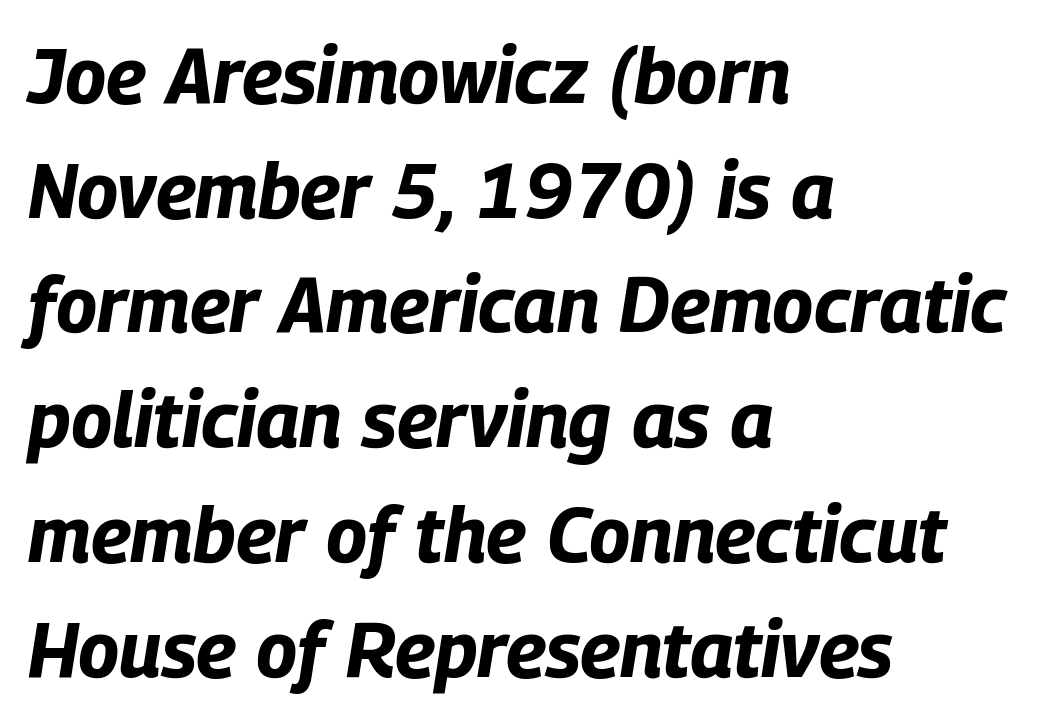
The image shows 77 px bold, condensed type, italic (leaning right); set left-aligned, normal line spacing (1.49x), normal letter spacing, not underlined; low stroke contrast and a large x-height.
